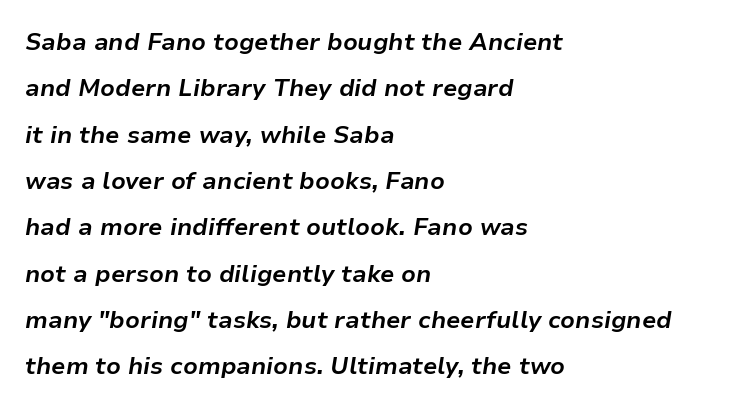
Q: Is the text bold? A: Yes.
Q: Is the text italic (slanted)? A: Yes, it leans right by about 9 degrees.
Q: Is the text underlined? A: No.
Q: How is the paragraph aligned? A: Left-aligned.
Q: Is the spacing between letters normal or unusually wide? A: Normal.
Q: Is the spacing between lines tight, normal or loose? A: Loose.
